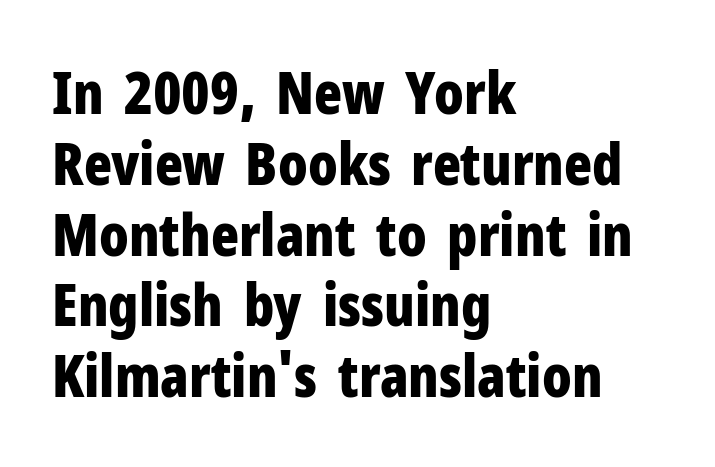
{"serif": "no", "italic": "no", "bold": "yes", "weight": "bold", "width": "condensed", "stroke_contrast": "low", "x_height": "medium", "monospaced": "no", "underline": "no", "align": "left", "line_spacing_ratio": 1.22, "letter_spacing": "normal", "letter_spacing_em": 0.0, "glyph_px": 58}
